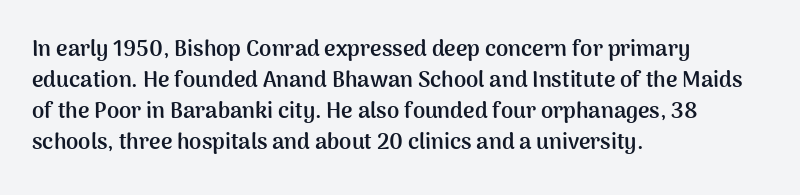
The image shows 22 px bold type, upright; set left-aligned, normal line spacing (1.41x), normal letter spacing, not underlined.
